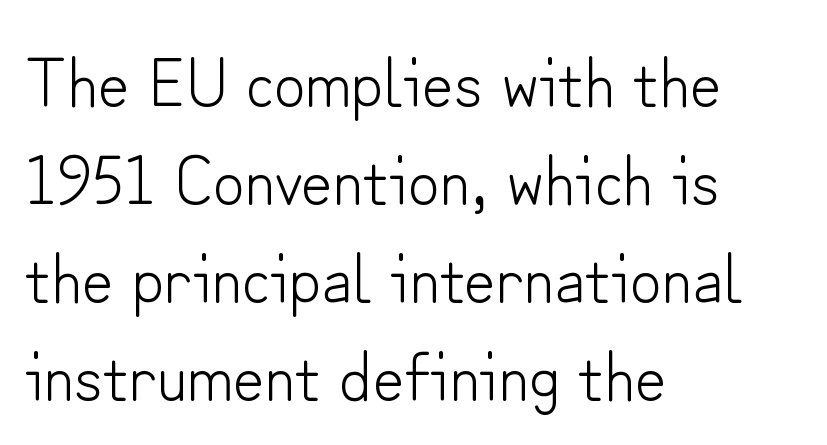
{"serif": "no", "italic": "no", "bold": "no", "weight": "light", "width": "normal", "stroke_contrast": "low", "x_height": "small", "monospaced": "no", "underline": "no", "align": "left", "line_spacing": "normal", "line_spacing_ratio": 1.42, "letter_spacing": "normal", "letter_spacing_em": 0.0, "glyph_px": 69}
